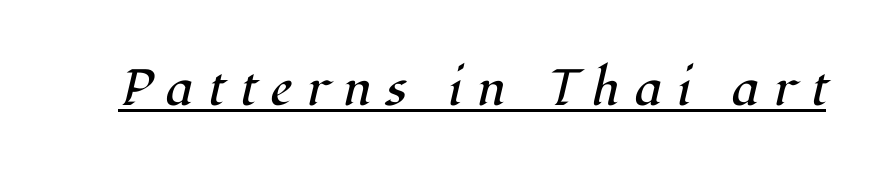
{"serif": "yes", "italic": "yes", "lean": "right", "slant_degrees": 12, "bold": "no", "weight": "regular", "width": "normal", "stroke_contrast": "high", "x_height": "medium", "monospaced": "no", "underline": "yes", "letter_spacing": "wide", "letter_spacing_em": 0.28, "glyph_px": 51}
